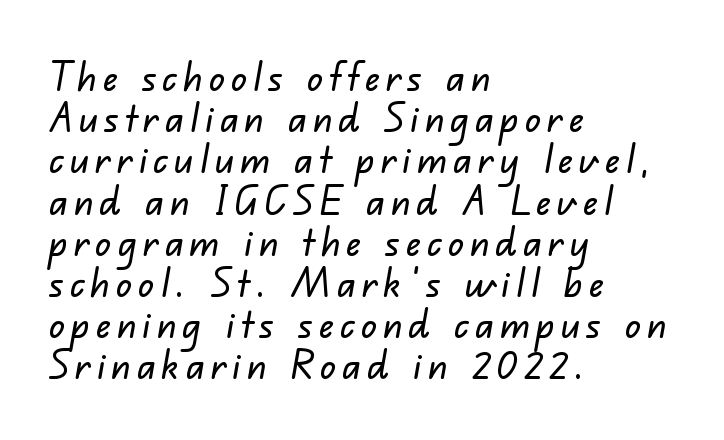
Q: Is the typeface a serif or a sans-serif typeface? A: Sans-serif.
Q: Is the text underlined? A: No.
Q: How is the paragraph aligned? A: Left-aligned.
Q: Is the spacing between lines tight, normal or loose? A: Tight.
Q: Width (condensed, normal, or wide)? A: Normal.
Q: Stroke contrast? A: Low.
Q: x-height? A: Small.
Q: Monospaced? A: No.
